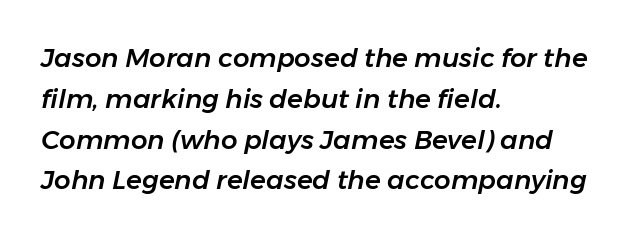
The image shows 26 px text type, italic (leaning right); set left-aligned, normal line spacing (1.57x), normal letter spacing, not underlined.
